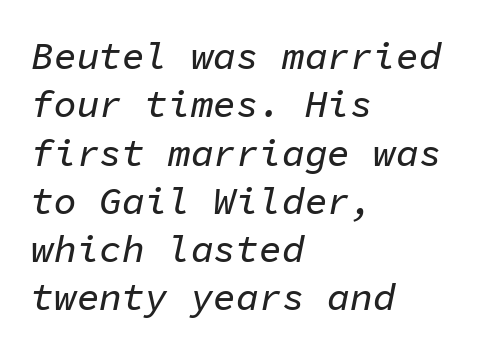
{"italic": "yes", "lean": "right", "slant_degrees": 11, "width": "normal", "stroke_contrast": "low", "x_height": "medium", "monospaced": "yes", "underline": "no", "align": "left", "line_spacing": "normal", "line_spacing_ratio": 1.27, "letter_spacing": "normal", "letter_spacing_em": 0.0, "glyph_px": 38}
